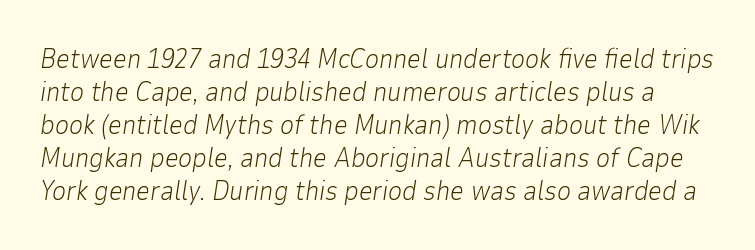
The image shows 27 px text type, italic (leaning right); set line spacing 1.22x, normal letter spacing, not underlined.
